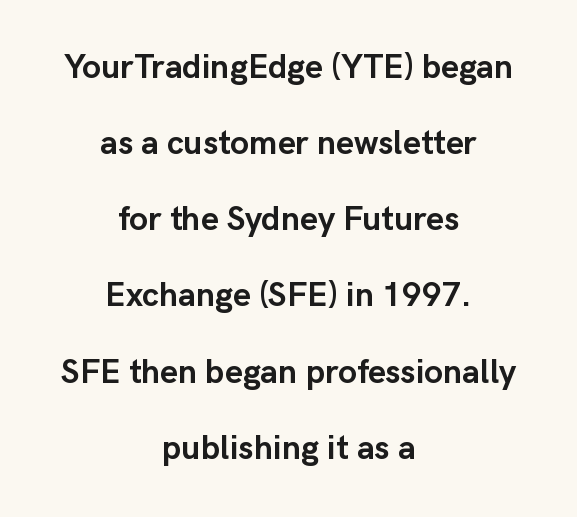
Q: Is the text bold? A: Yes.
Q: Is the text italic (slanted)? A: No, it is upright.
Q: Is the typeface a serif or a sans-serif typeface? A: Sans-serif.
Q: Is the text underlined? A: No.
Q: How is the paragraph aligned? A: Centered.
Q: Is the spacing between letters normal or unusually wide? A: Normal.
Q: Is the spacing between lines tight, normal or loose? A: Loose.
Q: Width (condensed, normal, or wide)? A: Normal.
Q: Stroke contrast? A: Low.
Q: x-height? A: Medium.
Q: Monospaced? A: No.
